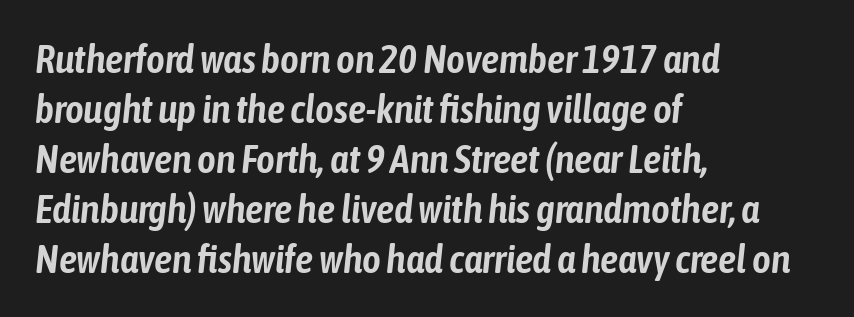
The space between consecutive lines is moderate. The area under the type is left untouched. Spacing between characters is what you'd get straight out of the box. Each letter keeps its own natural width here, so spacing adapts to shape. Is the type slanted? Yes — the strokes lean at a clear angle.
